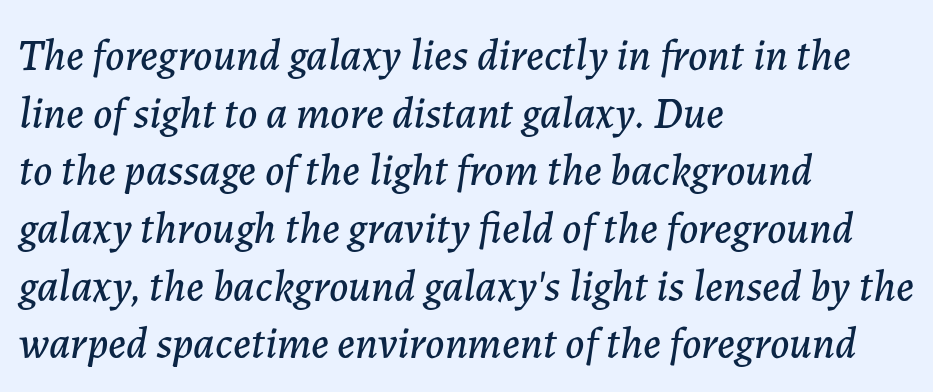
The image shows 44 px text type, italic (leaning right); set left-aligned, normal line spacing (1.31x), normal letter spacing, not underlined; low stroke contrast and a medium x-height.
